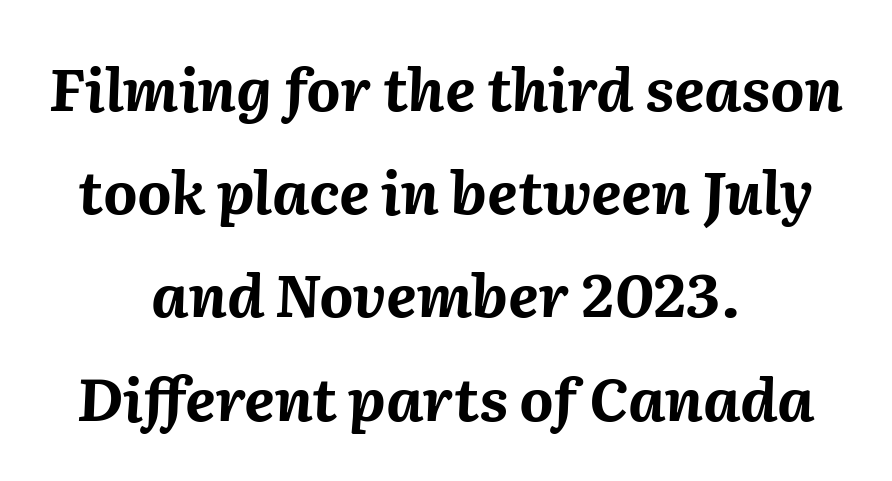
The image shows 59 px bold type, italic (leaning right); set centered, line spacing 1.75x, normal letter spacing, not underlined; medium stroke contrast and a medium x-height.
